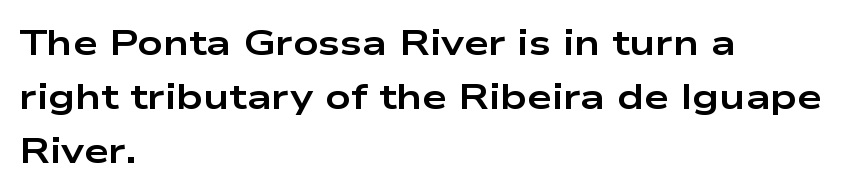
The image shows 35 px bold, wide sans-serif type, upright; set left-aligned, normal line spacing (1.54x), normal letter spacing, not underlined; low stroke contrast and a medium x-height.
